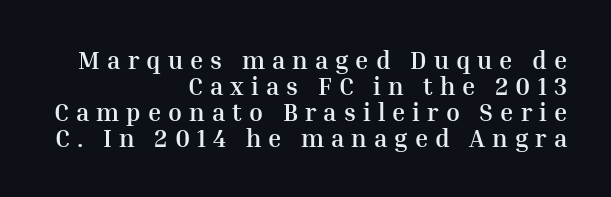
Decoration check: the copy has no underline. Letter spacing: wide. Horizontally, the lines are justified to the trailing edge only. The typesetting leans heavy: a genuine bold. In terms of posture, this sample is upright.
